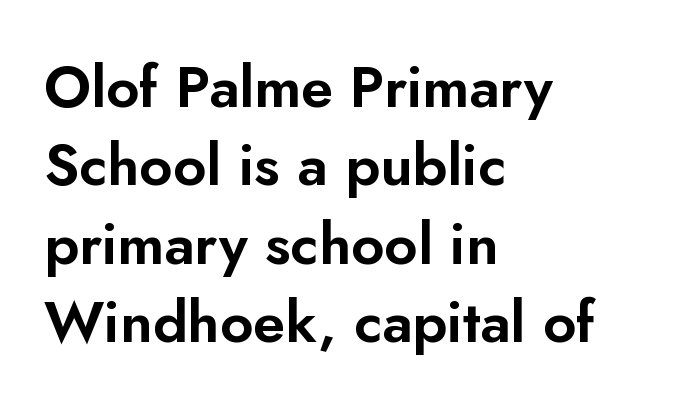
{"serif": "no", "italic": "no", "width": "normal", "stroke_contrast": "low", "x_height": "small", "monospaced": "no", "underline": "no", "align": "left", "line_spacing": "normal", "line_spacing_ratio": 1.35, "letter_spacing": "normal", "letter_spacing_em": 0.0, "glyph_px": 58}
